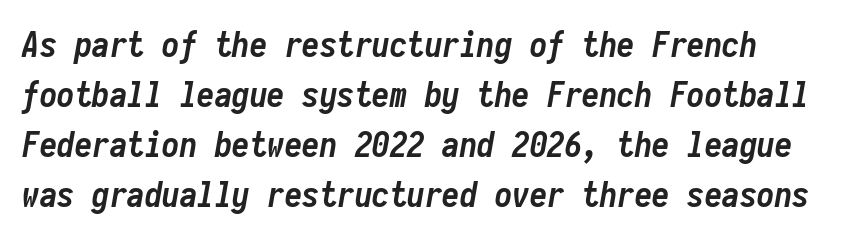
Where is the straight margin? On the left. Monospaced: the letters line up in strict vertical columns. You can tell it's italic because the verticals aren't actually vertical. This sample keeps an unexceptional amount of space between lines.
